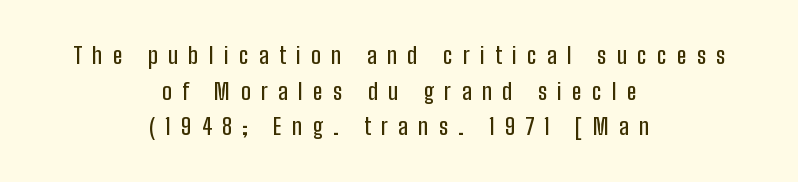
Every stem runs plumb, perpendicular to the baseline. Each row of text sits above clean, open space. Normally led — the rows are evenly, conventionally spaced. The typesetter chose a symmetrical, centered arrangement here. Honestly, the letter spacing is so wide it's the main thing you notice.
